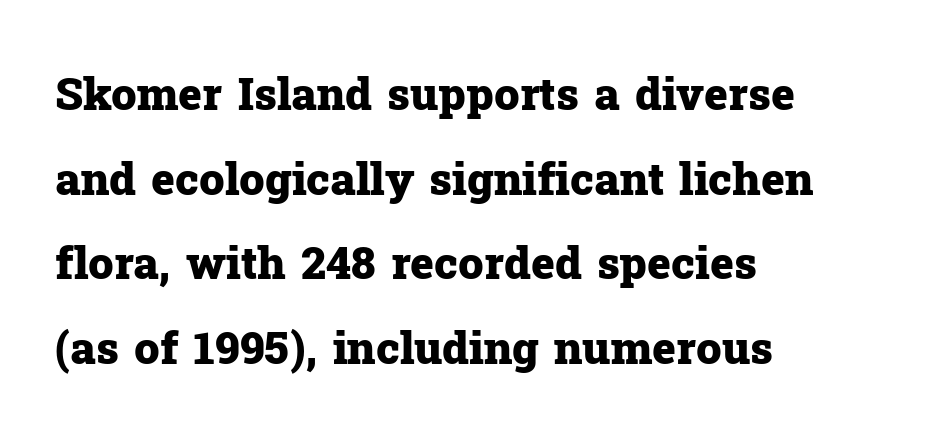
Each letter keeps its own natural width here, so spacing adapts to shape. This is heavy type, rendered in bold. Stroke terminals: seriffed. Line starts are locked; line ends wander. The specimen reads as upright at a glance.
